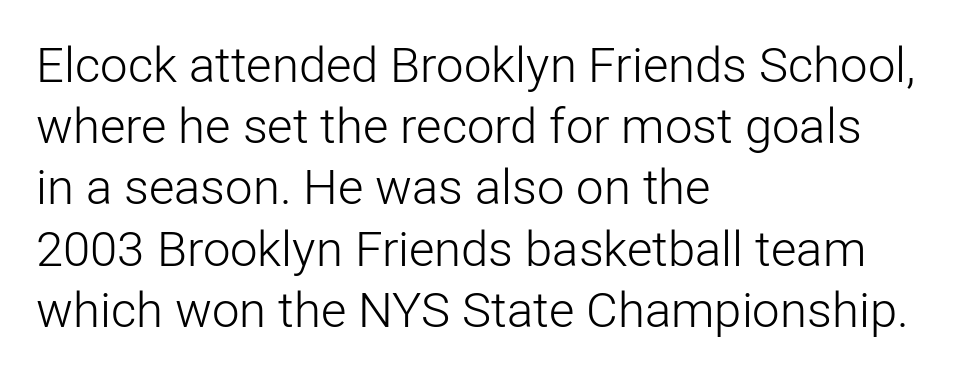
Q: Is the text bold? A: No.
Q: Is the text italic (slanted)? A: No, it is upright.
Q: Is the typeface a serif or a sans-serif typeface? A: Sans-serif.
Q: Is the text underlined? A: No.
Q: How is the paragraph aligned? A: Left-aligned.
Q: Is the spacing between letters normal or unusually wide? A: Normal.
Q: Is the spacing between lines tight, normal or loose? A: Normal.
Q: Width (condensed, normal, or wide)? A: Normal.
Q: Stroke contrast? A: Low.
Q: x-height? A: Medium.
Q: Monospaced? A: No.
